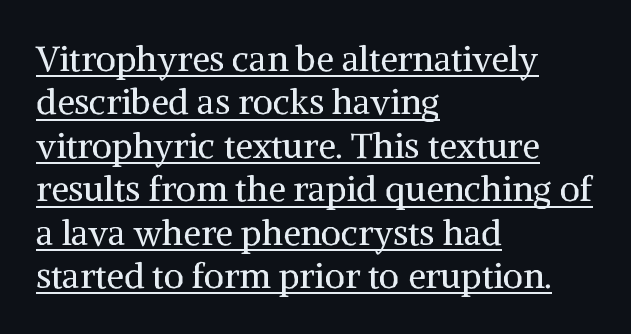
The image shows 35 px regular-weight serif type, upright; set left-aligned, line spacing 1.24x, normal letter spacing, underlined; medium stroke contrast and a medium x-height.
